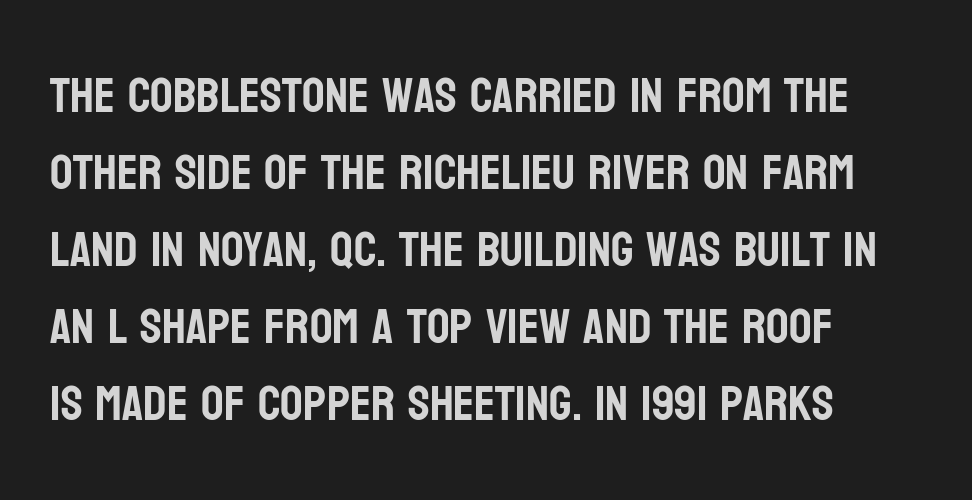
Q: Is the text italic (slanted)? A: No, it is upright.
Q: Is the typeface a serif or a sans-serif typeface? A: Sans-serif.
Q: Is the text underlined? A: No.
Q: How is the paragraph aligned? A: Left-aligned.
Q: Is the spacing between letters normal or unusually wide? A: Normal.
Q: Is the spacing between lines tight, normal or loose? A: Normal.
Q: Width (condensed, normal, or wide)? A: Condensed.
Q: Stroke contrast? A: Low.
Q: x-height? A: Large.
Q: Monospaced? A: No.
